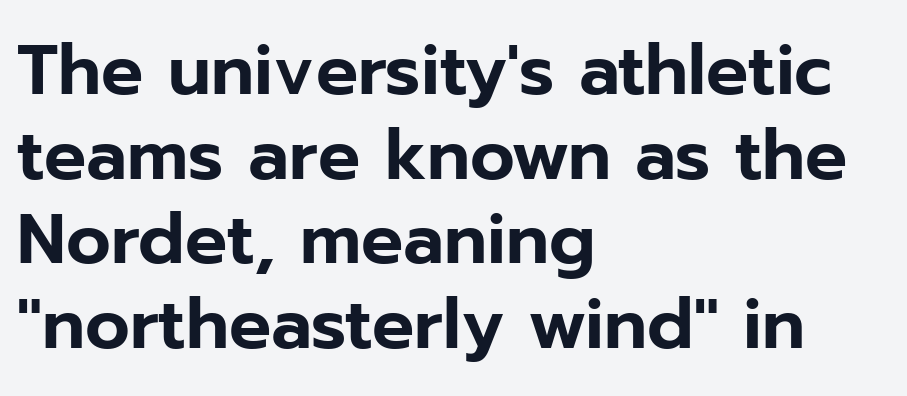
{"serif": "no", "italic": "no", "width": "normal", "stroke_contrast": "low", "x_height": "medium", "monospaced": "no", "underline": "no", "align": "left", "line_spacing_ratio": 1.21, "letter_spacing": "normal", "letter_spacing_em": 0.0, "glyph_px": 70}
